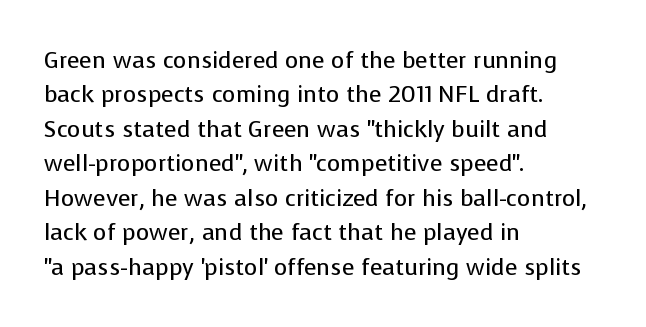
{"italic": "no", "bold": "no", "underline": "no", "align": "left", "line_spacing": "normal", "line_spacing_ratio": 1.5, "letter_spacing": "normal", "letter_spacing_em": 0.0, "glyph_px": 23}
